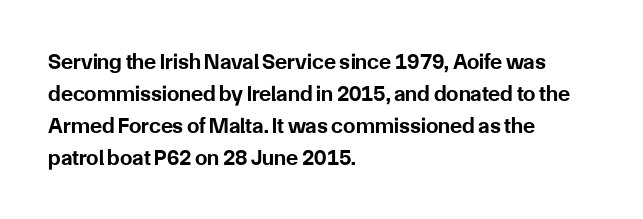
{"italic": "no", "bold": "yes", "underline": "no", "align": "left", "line_spacing": "normal", "line_spacing_ratio": 1.45, "letter_spacing": "normal", "letter_spacing_em": 0.0, "glyph_px": 22}
